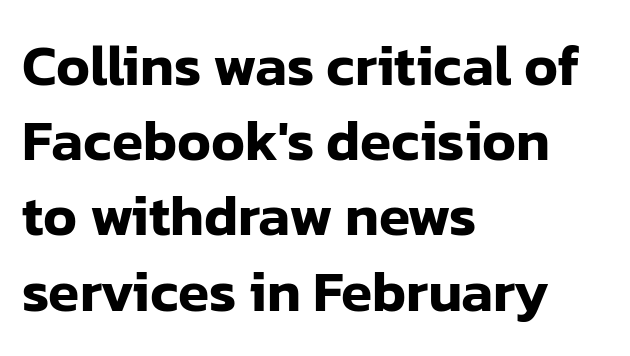
Q: Is the text italic (slanted)? A: No, it is upright.
Q: Is the typeface a serif or a sans-serif typeface? A: Sans-serif.
Q: Is the text underlined? A: No.
Q: How is the paragraph aligned? A: Left-aligned.
Q: Is the spacing between letters normal or unusually wide? A: Normal.
Q: Is the spacing between lines tight, normal or loose? A: Normal.
Q: Width (condensed, normal, or wide)? A: Normal.
Q: Stroke contrast? A: Low.
Q: x-height? A: Medium.
Q: Monospaced? A: No.
